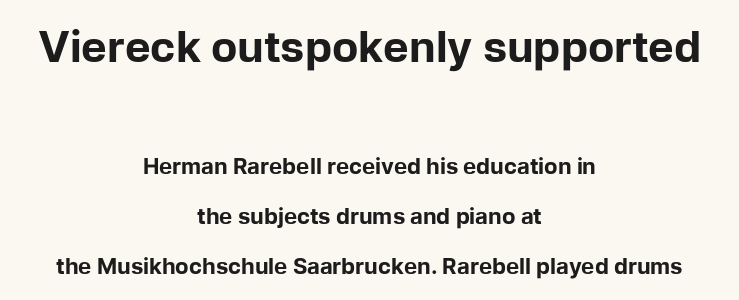
{"serif": "no", "italic": "no", "bold": "yes", "weight": "bold", "width": "normal", "stroke_contrast": "low", "x_height": "medium", "monospaced": "no", "underline": "no", "align": "center", "line_spacing": "loose", "line_spacing_ratio": 2.27, "letter_spacing": "normal", "letter_spacing_em": 0.0, "larger_block": "first", "size_ratio": 1.95, "glyph_px": 43}
